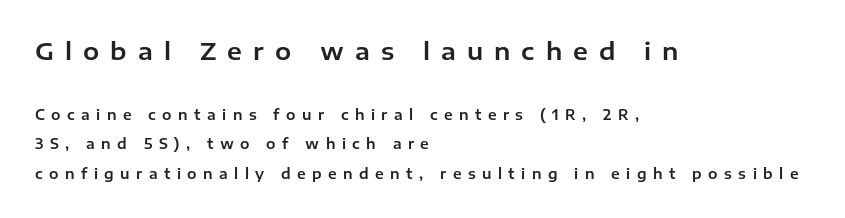
The image shows 24 px text type, upright; set left-aligned, loose line spacing (2.11x), unusually wide letter spacing (+0.46 em), not underlined; the first (top) block is 1.71x larger.
